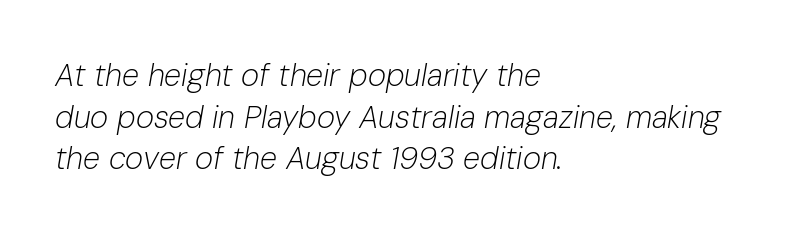
The image shows 31 px light type, italic (leaning right); set left-aligned, normal line spacing (1.34x), normal letter spacing, not underlined; low stroke contrast and a medium x-height.
